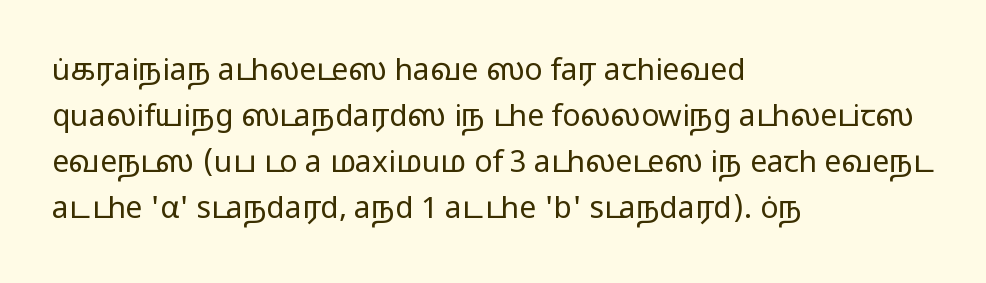
No extra ink here — the face is not bold. The passage shown is not underscored anywhere. Varying glyph widths throughout — classic text-font behaviour. How are the letters spaced? Ordinarily, with no added tracking. The setting favours the left margin, as ordinary paragraphs usually do.
